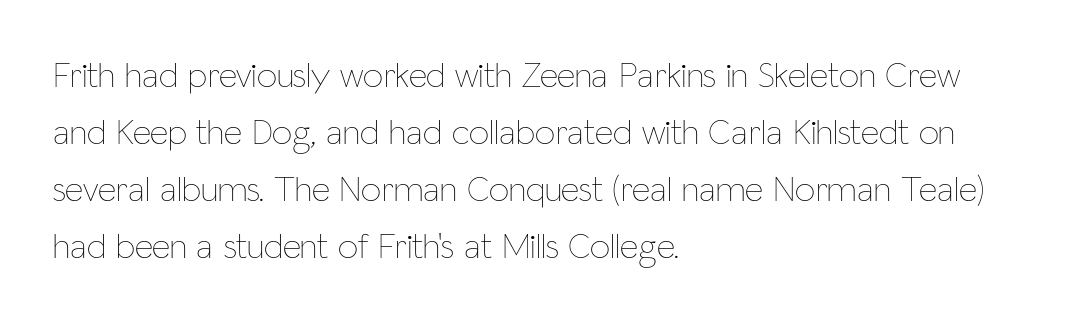
{"italic": "no", "bold": "no", "weight": "thin", "width": "condensed", "stroke_contrast": "low", "x_height": "medium", "monospaced": "no", "underline": "no", "align": "left", "line_spacing": "normal", "line_spacing_ratio": 1.58, "letter_spacing": "normal", "letter_spacing_em": 0.0, "glyph_px": 36}
